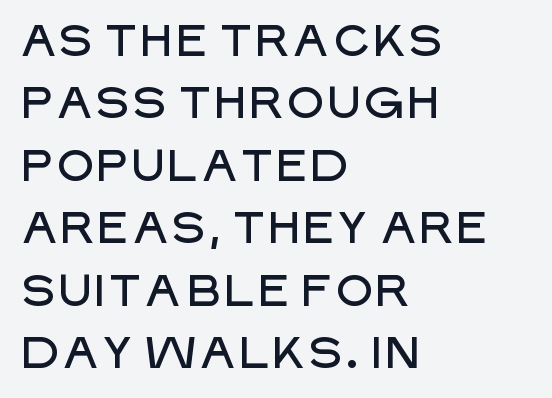
Check the space under the baseline: it is left empty. The passage shown is typed in a proportional face where columns would drift. How are the letters spaced? Ordinarily, with no added tracking. Letterform terminals end flat and unadorned throughout the passage.
